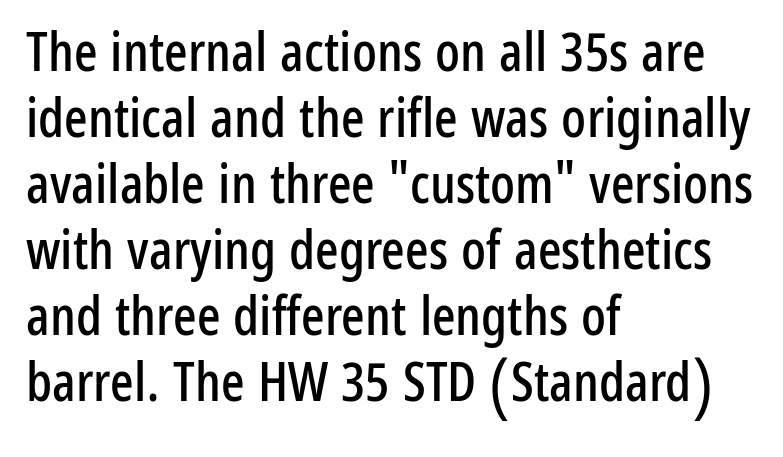
{"serif": "no", "italic": "no", "width": "condensed", "stroke_contrast": "low", "x_height": "medium", "monospaced": "no", "underline": "no", "align": "left", "line_spacing_ratio": 1.2, "letter_spacing": "normal", "letter_spacing_em": 0.0, "glyph_px": 55}
